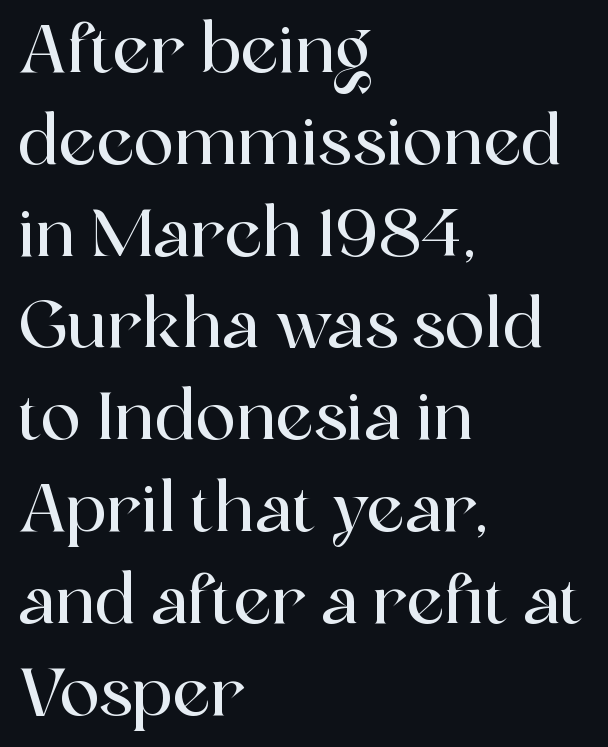
The image shows 67 px serif type, upright; set left-aligned, normal line spacing (1.37x), normal letter spacing, not underlined; a medium x-height.
